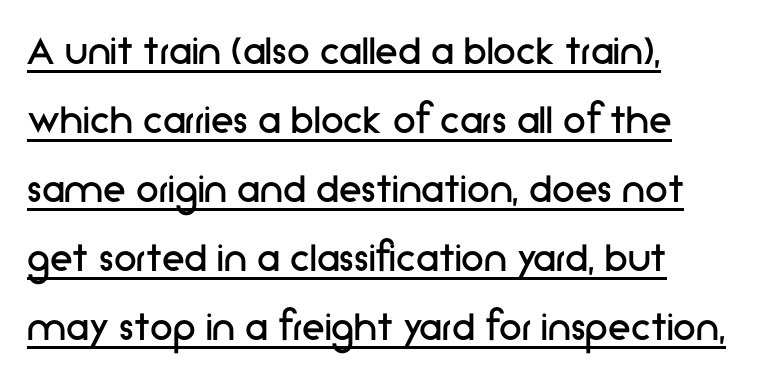
Q: Is the text bold? A: No.
Q: Is the text italic (slanted)? A: No, it is upright.
Q: Is the typeface a serif or a sans-serif typeface? A: Sans-serif.
Q: Is the text underlined? A: Yes.
Q: How is the paragraph aligned? A: Left-aligned.
Q: Is the spacing between letters normal or unusually wide? A: Normal.
Q: Is the spacing between lines tight, normal or loose? A: Normal.
Q: Width (condensed, normal, or wide)? A: Normal.
Q: Stroke contrast? A: Low.
Q: x-height? A: Medium.
Q: Monospaced? A: No.
